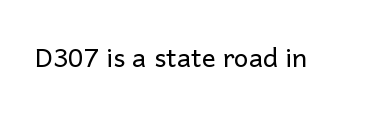
Q: Is the text bold? A: No.
Q: Is the text italic (slanted)? A: No, it is upright.
Q: Is the text underlined? A: No.
Q: Is the spacing between letters normal or unusually wide? A: Normal.
